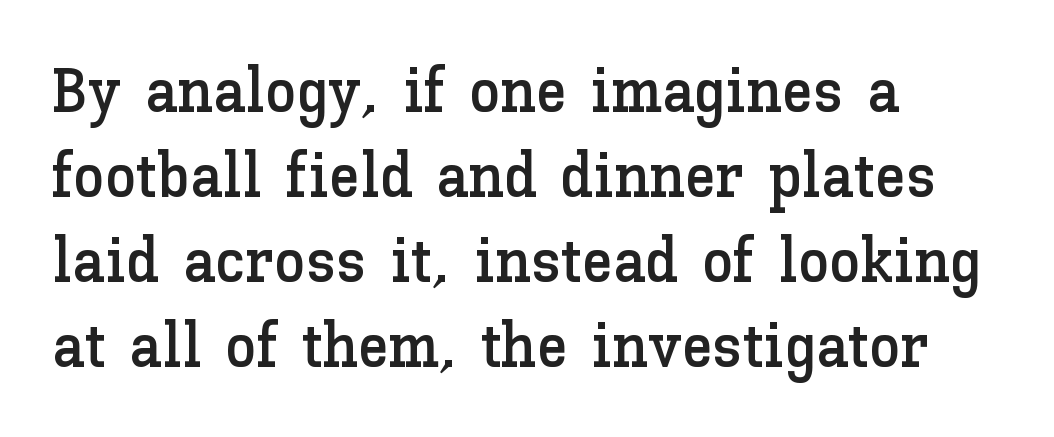
Is this a fixed-width face? No — the glyphs have proportional, varying widths. This sample uses plain, unmodified letter spacing. A clean baseline with only descenders dipping below it. Vertical spacing — default. The compositor pushed each line to the left boundary. The lettering stays uniformly vertical, giving the passage a roman look.
